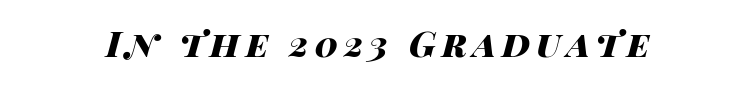
{"italic": "yes", "lean": "right", "slant_degrees": 14, "bold": "yes", "weight": "heavy", "width": "wide", "stroke_contrast": "high", "x_height": "large", "monospaced": "no", "underline": "no", "glyph_px": 35}
